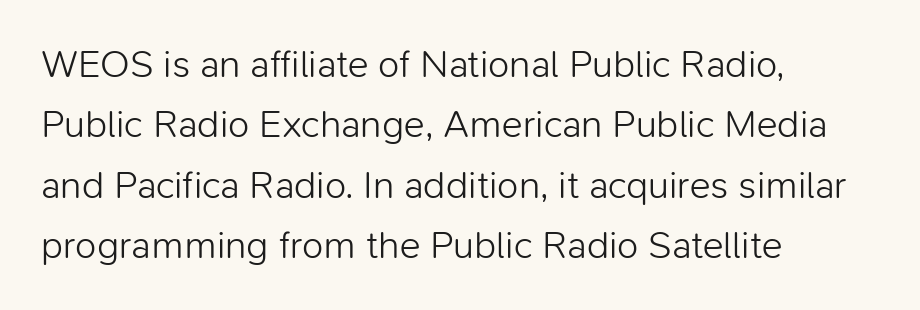
The image shows 39 px light sans-serif type, upright; set left-aligned, normal line spacing (1.55x), normal letter spacing, not underlined; low stroke contrast and a medium x-height.
